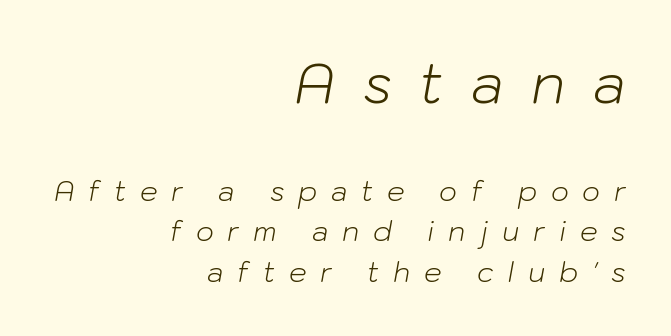
The image shows 56 px light type, italic (leaning right); set right-aligned, normal line spacing (1.46x), unusually wide letter spacing (+0.49 em), not underlined; the first (top) block is 2.0x larger; low stroke contrast and a medium x-height.
